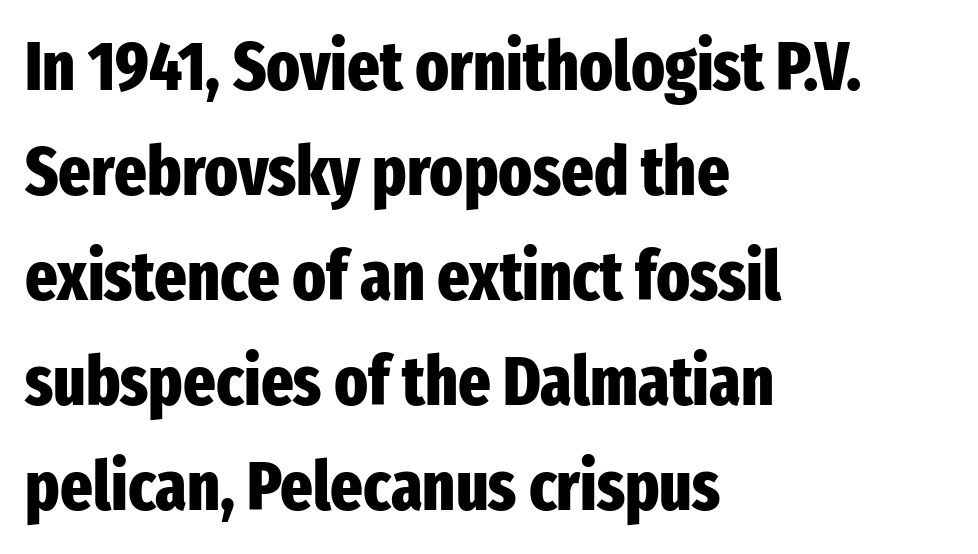
{"serif": "no", "italic": "no", "bold": "yes", "weight": "heavy", "width": "condensed", "stroke_contrast": "low", "x_height": "medium", "monospaced": "no", "underline": "no", "align": "left", "line_spacing": "normal", "line_spacing_ratio": 1.52, "letter_spacing": "normal", "letter_spacing_em": 0.0, "glyph_px": 69}
